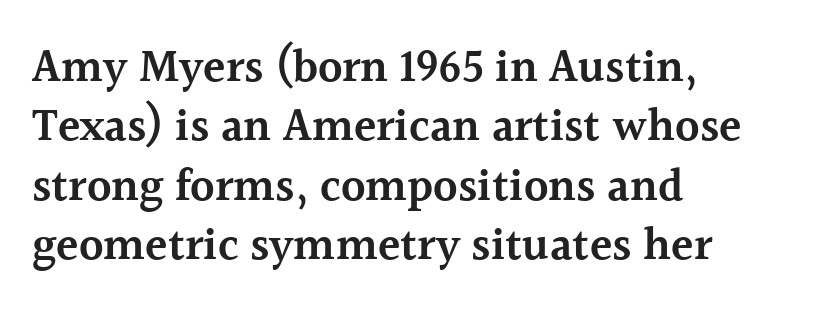
Proportional: the letters do not fall into vertical columns. Underlining? Definitely not there. The type family on display is of the serif kind. Line starts are locked; line ends wander. Normally led — the rows are evenly, conventionally spaced. Every stem runs plumb, perpendicular to the baseline.
